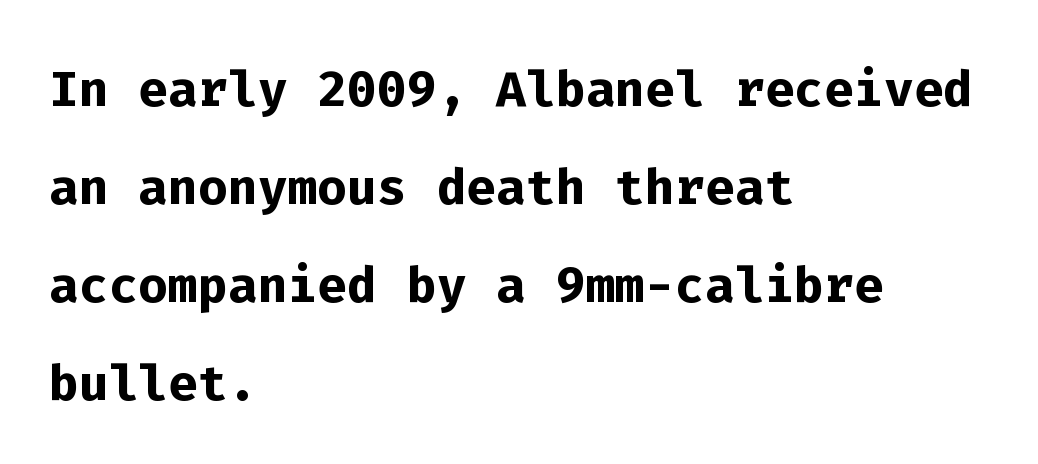
{"serif": "no", "italic": "no", "bold": "yes", "weight": "semibold", "width": "normal", "stroke_contrast": "low", "x_height": "medium", "monospaced": "yes", "underline": "no", "align": "left", "line_spacing": "normal", "line_spacing_ratio": 1.4, "letter_spacing": "normal", "letter_spacing_em": 0.0, "glyph_px": 70}
